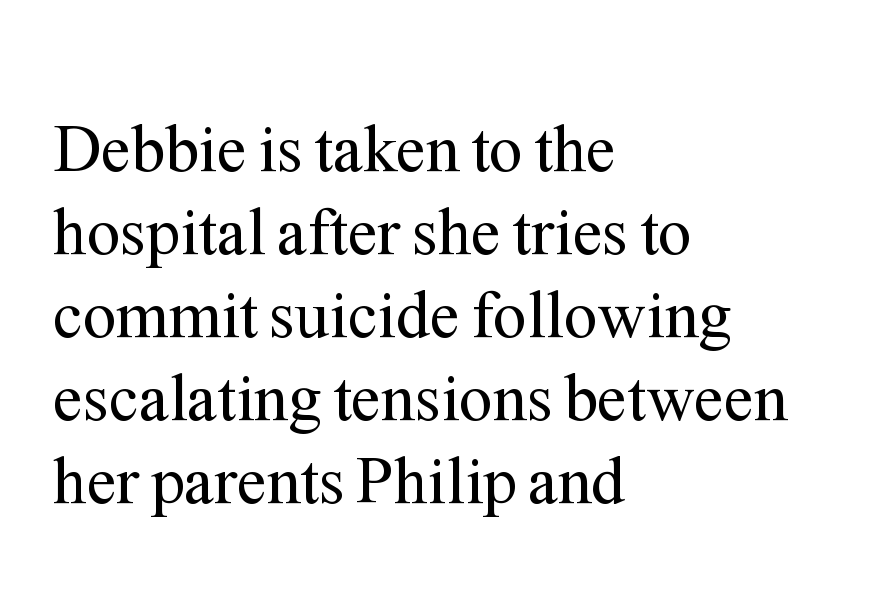
The image shows 67 px regular-weight serif type, upright; set left-aligned, line spacing 1.24x, normal letter spacing, not underlined; medium stroke contrast and a medium x-height.
